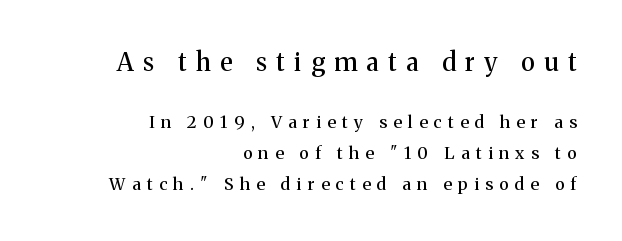
The image shows 25 px text type, upright; set right-aligned, line spacing 1.81x, unusually wide letter spacing (+0.38 em), not underlined; the first (top) block is 1.47x larger.
